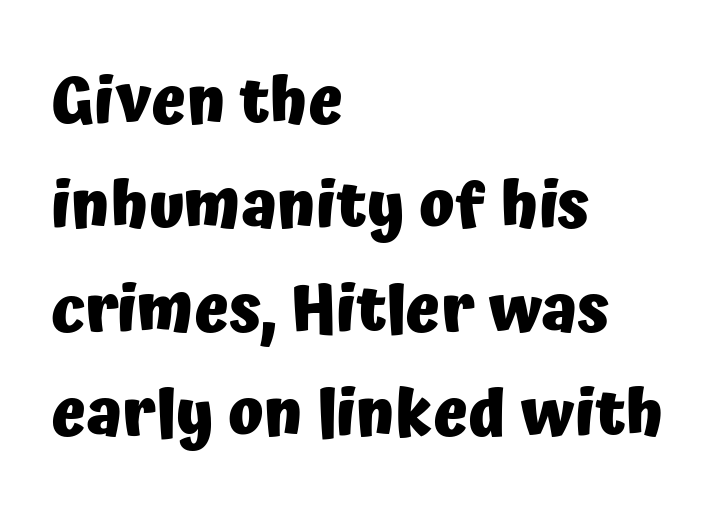
Regarding serifs, this sample does without them. Vertical spacing — default. Proportional: the letters do not fall into vertical columns. The letters stand upright; this is a roman face. One-word summary of the alignment: left.
